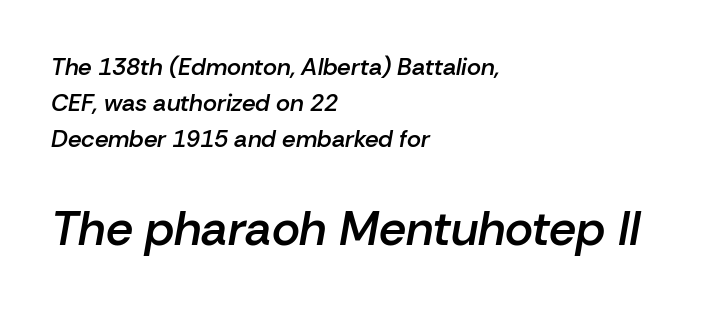
The image shows 48 px semibold type, italic (leaning right); set left-aligned, normal line spacing (1.5x), normal letter spacing, not underlined; the second (bottom) block is 2.0x larger; low stroke contrast and a medium x-height.
